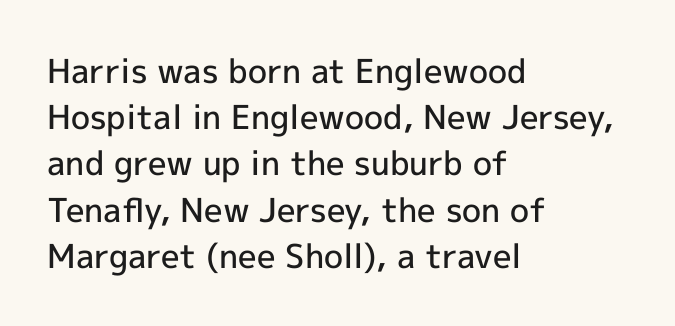
The image shows 33 px semibold sans-serif type, upright; set left-aligned, normal line spacing (1.4x), normal letter spacing, not underlined; a medium x-height.
